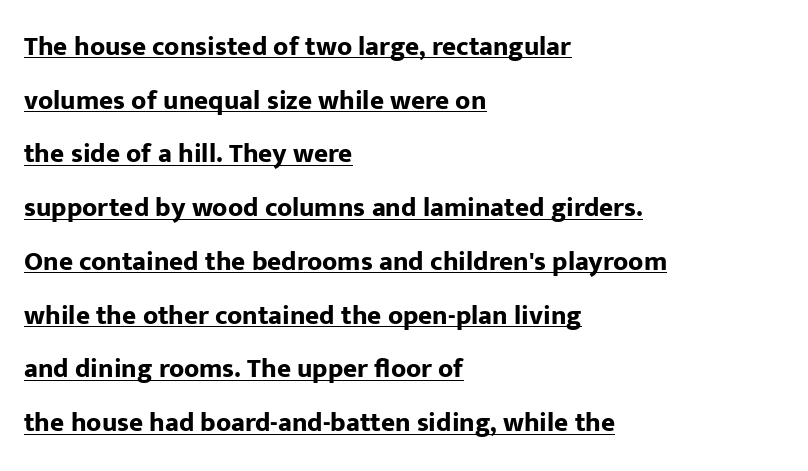
Q: Is the text bold? A: Yes.
Q: Is the text italic (slanted)? A: No, it is upright.
Q: Is the text underlined? A: Yes.
Q: How is the paragraph aligned? A: Left-aligned.
Q: Is the spacing between letters normal or unusually wide? A: Normal.
Q: Is the spacing between lines tight, normal or loose? A: Loose.
